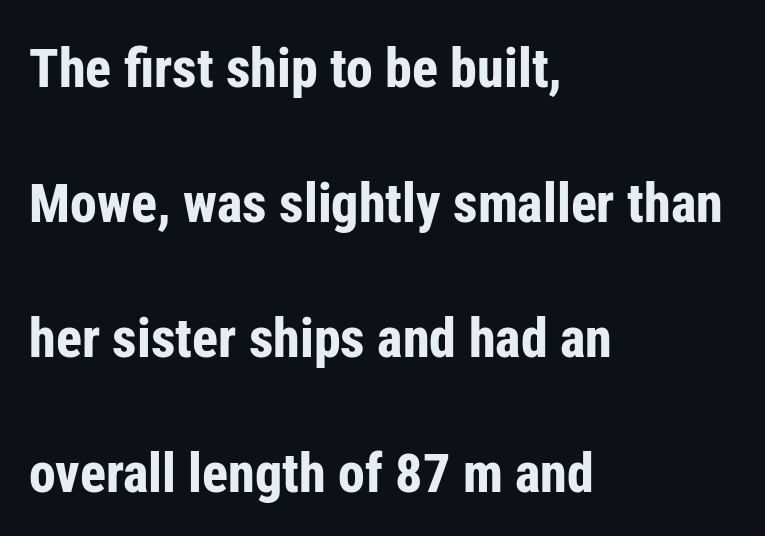
Q: Is the text bold? A: Yes.
Q: Is the text italic (slanted)? A: No, it is upright.
Q: Is the typeface a serif or a sans-serif typeface? A: Sans-serif.
Q: Is the text underlined? A: No.
Q: How is the paragraph aligned? A: Left-aligned.
Q: Is the spacing between letters normal or unusually wide? A: Normal.
Q: Is the spacing between lines tight, normal or loose? A: Loose.
Q: Width (condensed, normal, or wide)? A: Condensed.
Q: Stroke contrast? A: Low.
Q: x-height? A: Medium.
Q: Monospaced? A: No.
